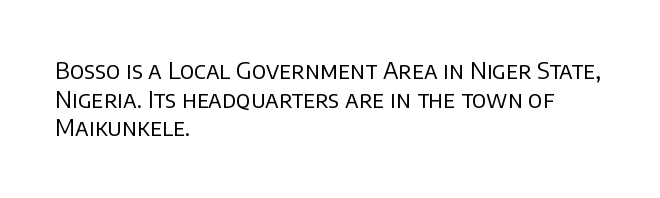
{"italic": "no", "bold": "no", "underline": "no", "align": "left", "line_spacing": "normal", "line_spacing_ratio": 1.25, "letter_spacing": "normal", "letter_spacing_em": 0.0, "glyph_px": 23}
